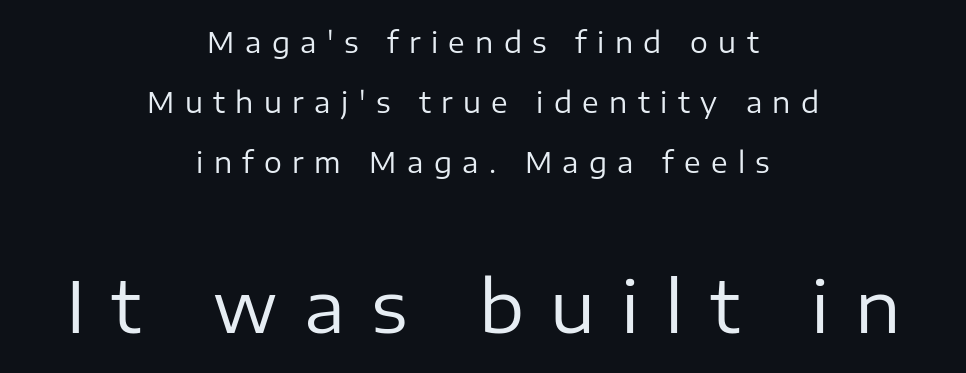
The image shows 70 px regular-weight sans-serif type, upright; set centered, loose line spacing (2.14x), unusually wide letter spacing (+0.37 em), not underlined; the second (bottom) block is 2.5x larger; low stroke contrast and a medium x-height.
